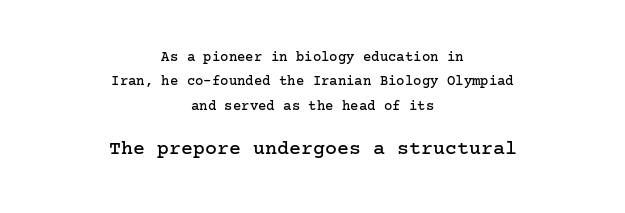
Vertical strokes here are truly vertical. Caption: multi-line text, centered on the measure. Two sizes are in play, and the larger belongs to the second block. The type is set solid horizontally, with unmodified tracking. Type without underlining.
